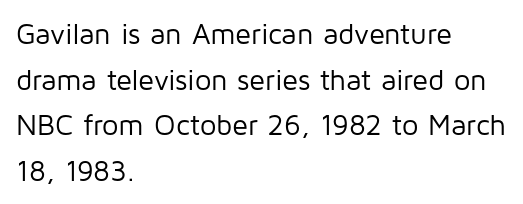
{"serif": "no", "italic": "no", "bold": "no", "weight": "regular", "width": "normal", "stroke_contrast": "low", "x_height": "medium", "monospaced": "no", "underline": "no", "align": "left", "line_spacing": "normal", "line_spacing_ratio": 1.57, "letter_spacing": "normal", "letter_spacing_em": 0.0, "glyph_px": 29}
